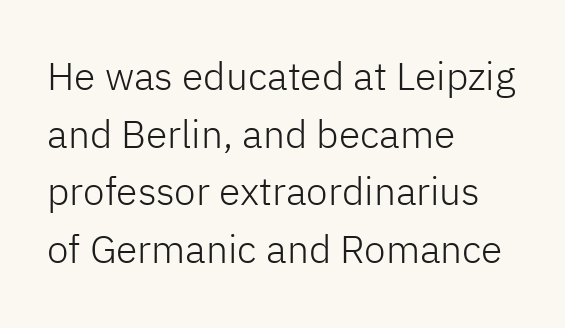
The image shows 39 px light sans-serif type, upright; set left-aligned, normal line spacing (1.48x), normal letter spacing, not underlined; low stroke contrast and a medium x-height.
